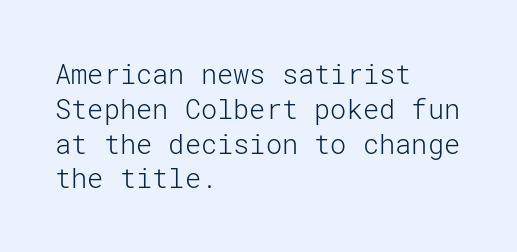
Q: Is the text bold? A: No.
Q: Is the text italic (slanted)? A: No, it is upright.
Q: Is the text underlined? A: No.
Q: How is the paragraph aligned? A: Left-aligned.
Q: Is the spacing between letters normal or unusually wide? A: Normal.
Q: Is the spacing between lines tight, normal or loose? A: Normal.
